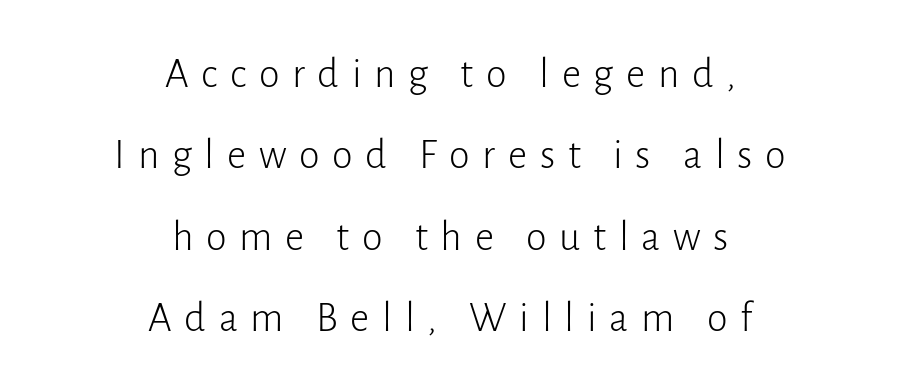
The tracking reads as deliberately expanded to a designer's eye. Every character sits straight up, as roman type does. Honestly, there is no underline to notice here at all. The letters look calm and open, with moderate or lighter stems.
